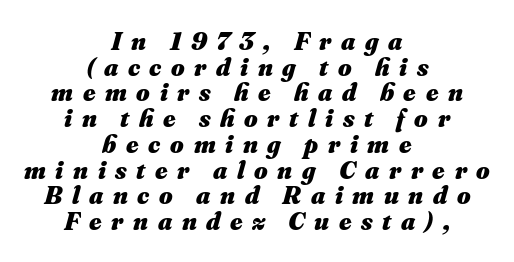
{"italic": "yes", "lean": "right", "slant_degrees": 16, "bold": "yes", "underline": "no", "align": "center", "line_spacing": "tight", "line_spacing_ratio": 0.99, "letter_spacing": "wide", "letter_spacing_em": 0.37, "glyph_px": 26}
